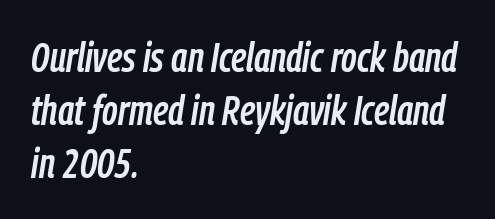
{"italic": "yes", "lean": "right", "slant_degrees": 9, "width": "condensed", "stroke_contrast": "low", "x_height": "medium", "monospaced": "no", "underline": "no", "align": "left", "line_spacing": "normal", "line_spacing_ratio": 1.26, "letter_spacing": "normal", "letter_spacing_em": 0.0, "glyph_px": 42}
